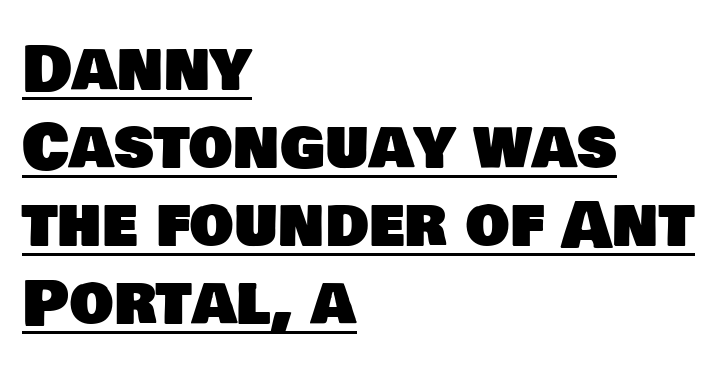
Is this a sans? Yes — the strokes have no serifs. The space between consecutive lines is moderate. The passage shown has conventional tracking throughout. Each line of the rendering has a horizontal stroke beneath the glyphs.
